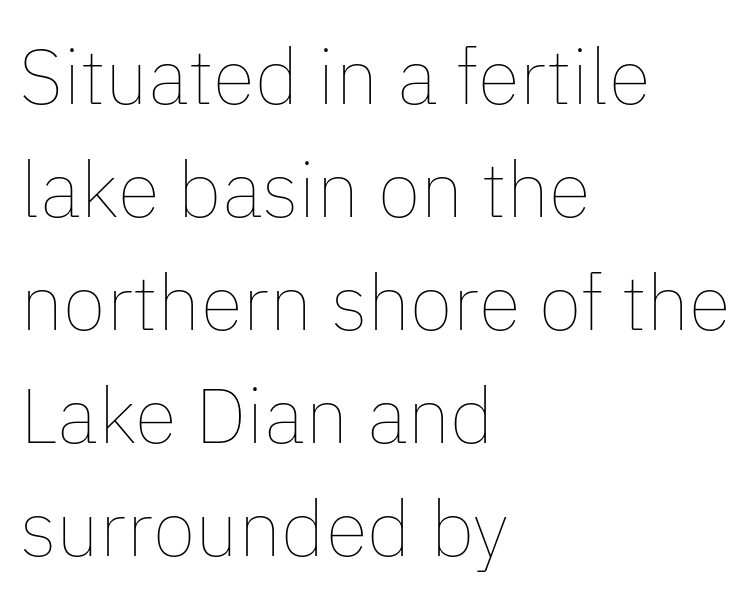
Students, observe: this is what conventionally led text looks like. Posture: upright roman. These glyphs show unthickened strokes, regular width or finer. Underlining? Definitely not there.
